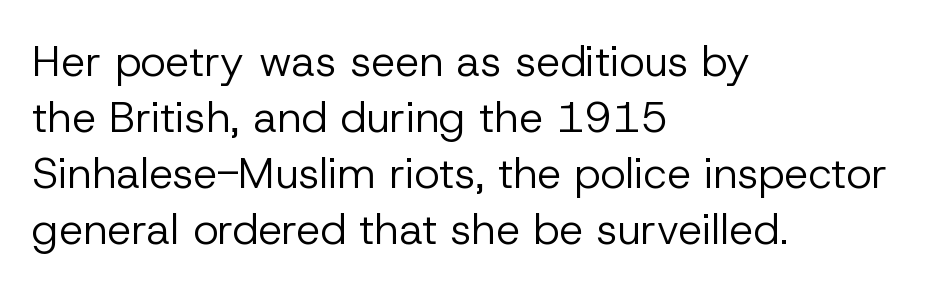
The image shows 43 px regular-weight sans-serif type, upright; set left-aligned, normal line spacing (1.3x), normal letter spacing, not underlined; low stroke contrast and a medium x-height.
